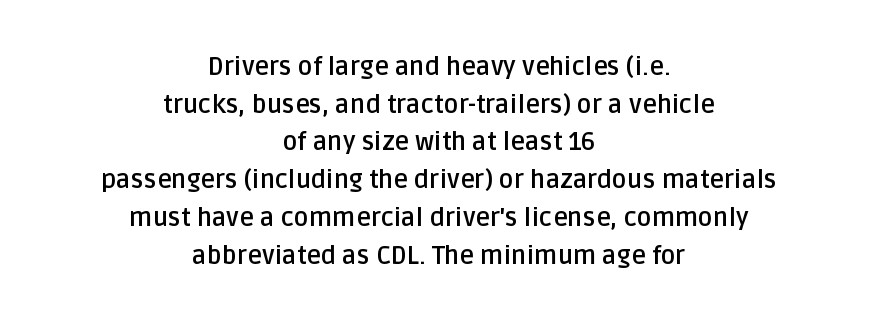
The text block is weighted toward neither margin, spreading evenly from the middle. Standard letterfit; no display-style spreading of the glyphs. Posture: upright roman. The strokes are fattened all the way to bold. Words float on clear page, feet unadorned. The rendering uses a moderate line-height, typical for paragraphs.
